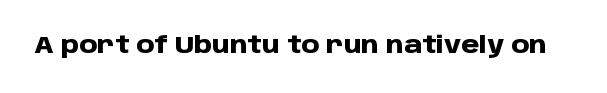
The image shows 23 px bold type, upright; set normal letter spacing, not underlined.
